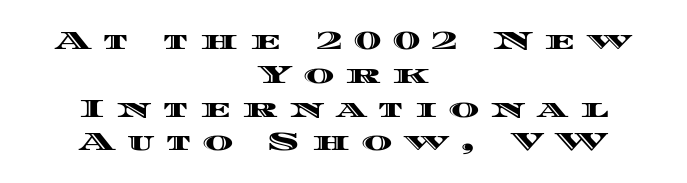
No italicization has been applied; the sample stays upright. There is plenty of visible air inserted between adjacent glyphs. The rendering uses a moderate line-height, typical for paragraphs. Centered paragraph, ragged on both sides.
